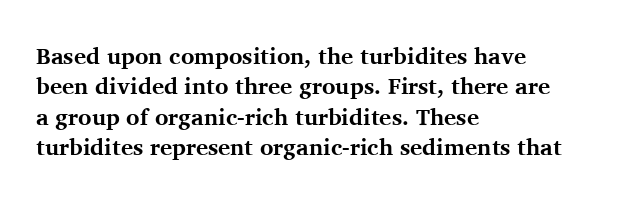
The image shows 23 px bold type, upright; set left-aligned, normal line spacing (1.32x), normal letter spacing, not underlined.
